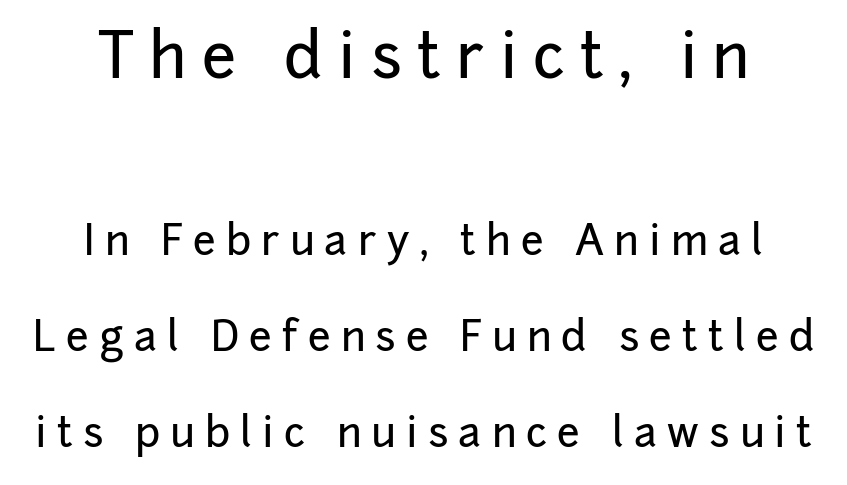
The image shows 62 px sans-serif type, upright; set loose line spacing (2.34x), unusually wide letter spacing (+0.25 em), not underlined; the first (top) block is 1.51x larger; low stroke contrast and a medium x-height.
